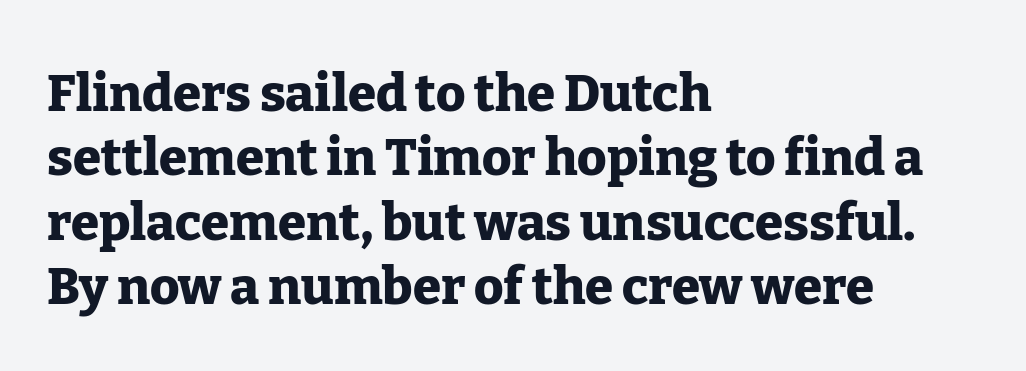
The image shows 51 px heavy serif type, upright; set left-aligned, normal line spacing (1.26x), normal letter spacing, not underlined; low stroke contrast and a medium x-height.
